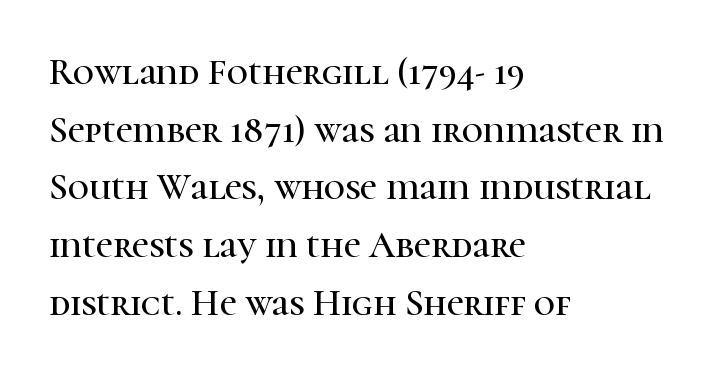
The characters display serif detailing at their extremities. Reading down the column, the eye jumps a familiar distance to each next line. Unmarked baselines from the first word to the last. Glyph-to-glyph distance matches everyday printed text. The rag falls on the right side of this text block. Here the designer chose a conventional face with non-uniform glyph widths.
